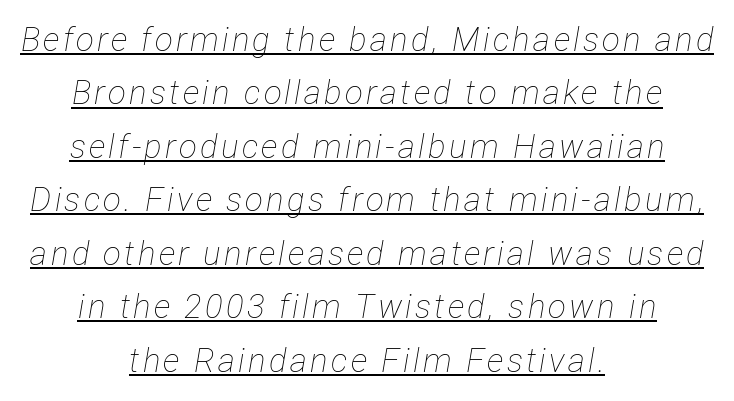
Looks like regular typesetting: each glyph gets only the width it needs. Every character sits at an angle, as italics do. Every word sits above its own underline. Leading matches the norm, producing a regular column. Stroke mass is kept to a normal reading level or below. The whitespace from short lines is split evenly between both sides.
